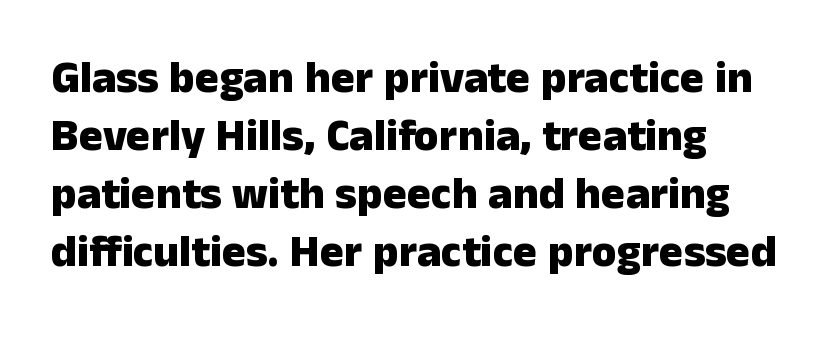
{"serif": "no", "italic": "no", "bold": "yes", "weight": "heavy", "width": "normal", "stroke_contrast": "low", "x_height": "medium", "monospaced": "no", "underline": "no", "line_spacing": "normal", "line_spacing_ratio": 1.29, "letter_spacing": "normal", "letter_spacing_em": 0.0, "glyph_px": 45}
